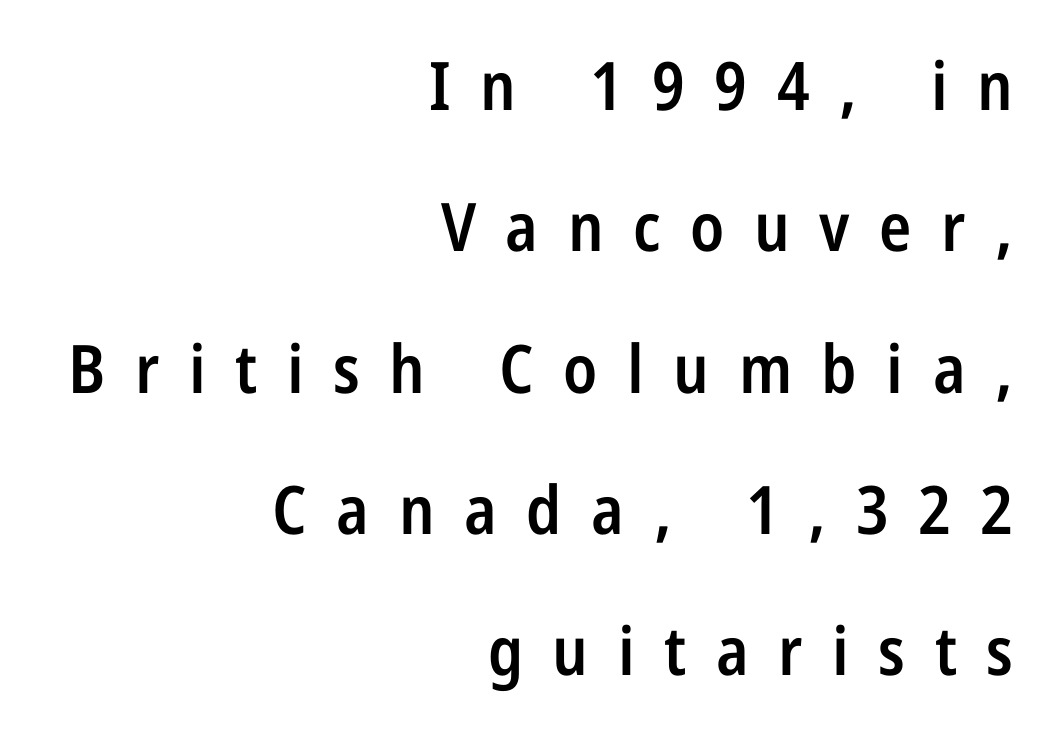
Firm but not heavy-handed strokes: this text is semibold. The type sits square on the baseline with zero lean. Each letter keeps its own natural width here, so spacing adapts to shape. Horizontal bands of white between lines are thick stripes. Bare-footed words on every line.
